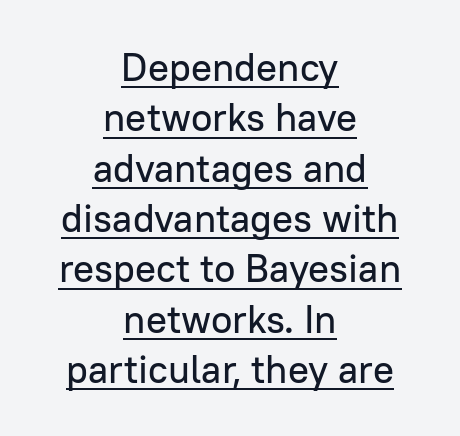
Q: Is the text italic (slanted)? A: No, it is upright.
Q: Is the typeface a serif or a sans-serif typeface? A: Sans-serif.
Q: Is the text underlined? A: Yes.
Q: How is the paragraph aligned? A: Centered.
Q: Is the spacing between letters normal or unusually wide? A: Normal.
Q: Is the spacing between lines tight, normal or loose? A: Normal.
Q: Width (condensed, normal, or wide)? A: Normal.
Q: Stroke contrast? A: Low.
Q: x-height? A: Medium.
Q: Monospaced? A: No.
